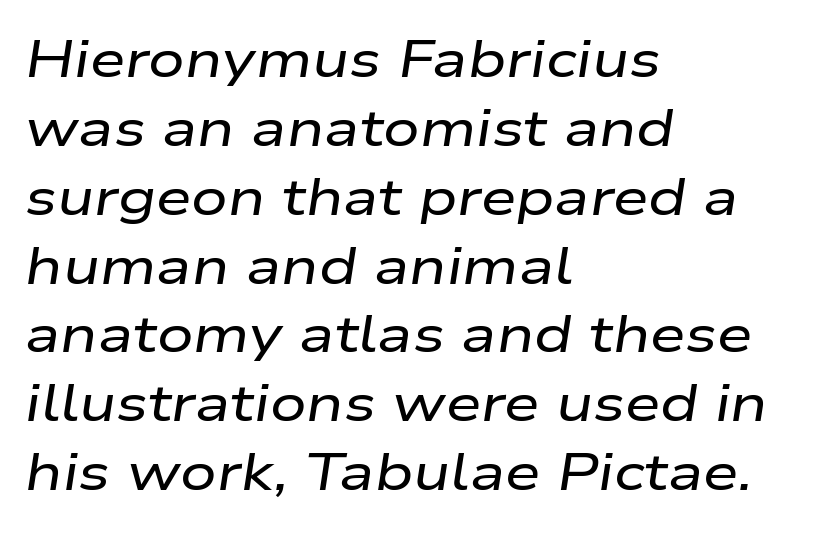
Vertical spacing — default. You could not count columns in this text — the font is proportionally spaced. A classic flush-left, rag-right setting is used for this passage. Inter-character spacing is left at the font's built-in metrics. The whole block is typeset with a tilt. Any mark beneath the type? The region is blank.
